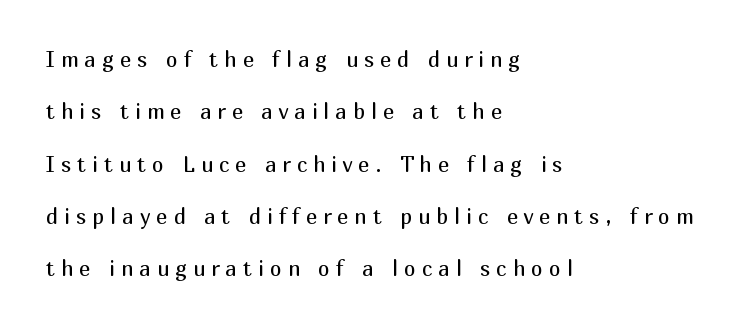
{"italic": "no", "bold": "no", "underline": "no", "align": "left", "line_spacing": "loose", "line_spacing_ratio": 2.49, "letter_spacing": "wide", "letter_spacing_em": 0.29, "glyph_px": 21}
